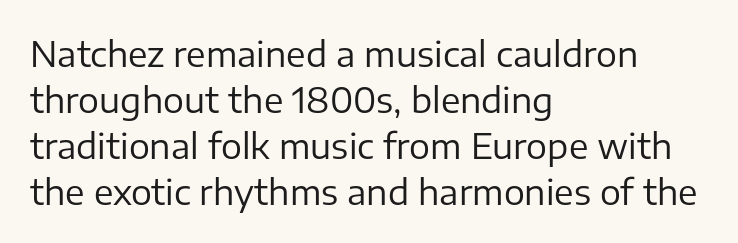
Q: Is the text bold? A: No.
Q: Is the text italic (slanted)? A: No, it is upright.
Q: Is the typeface a serif or a sans-serif typeface? A: Sans-serif.
Q: Is the text underlined? A: No.
Q: How is the paragraph aligned? A: Left-aligned.
Q: Is the spacing between letters normal or unusually wide? A: Normal.
Q: Is the spacing between lines tight, normal or loose? A: Normal.
Q: Width (condensed, normal, or wide)? A: Normal.
Q: Stroke contrast? A: Low.
Q: x-height? A: Medium.
Q: Monospaced? A: No.
